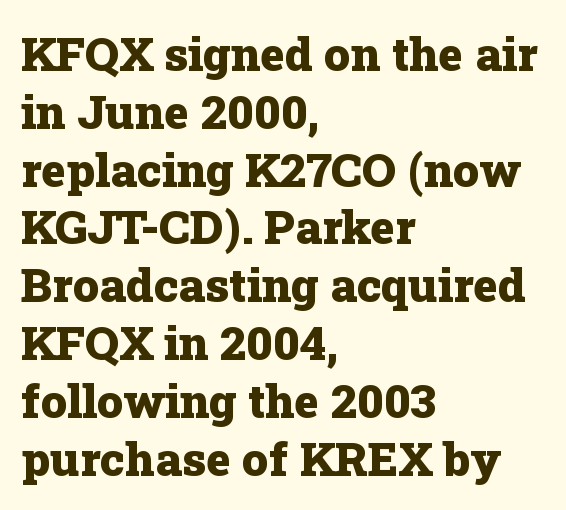
The image shows 47 px heavy serif type, upright; set left-aligned, line spacing 1.23x, normal letter spacing, not underlined; low stroke contrast and a medium x-height.
